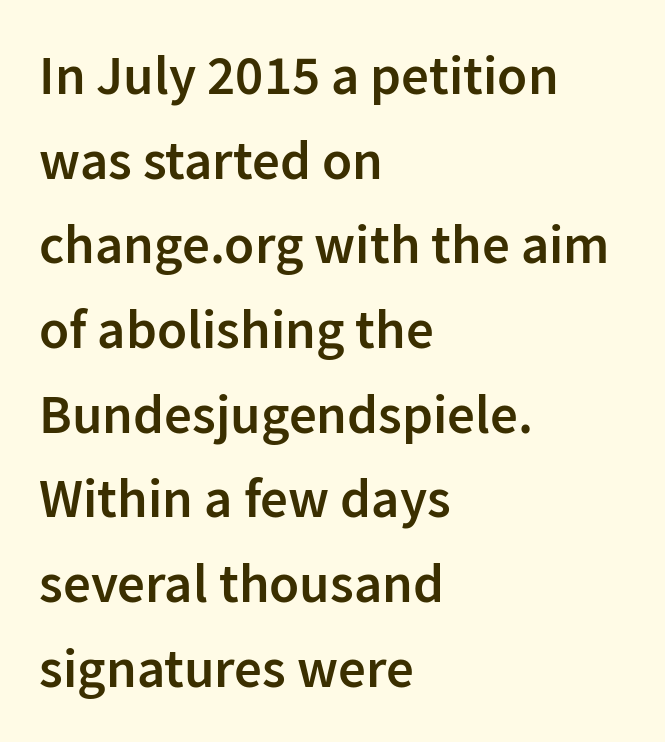
The rag falls on the right side of this text block. Strokes here are thickened, but only to semibold level. No italicization has been applied; the sample stays upright. Successive baselines arrive at the customary interval. You could not count columns in this text — the font is proportionally spaced.
